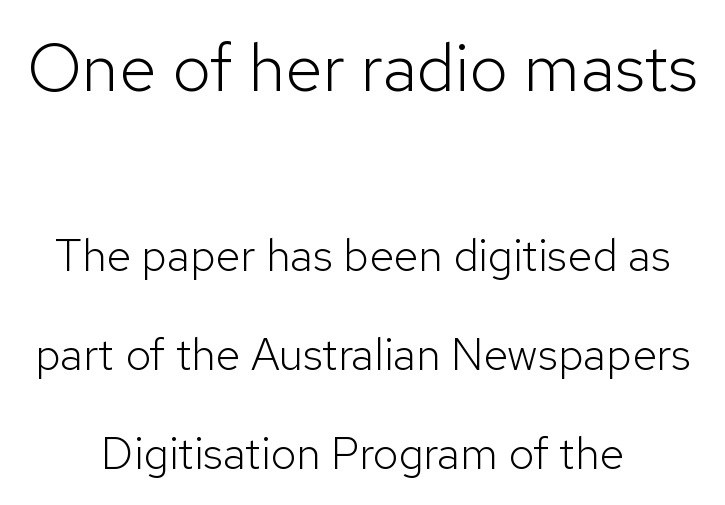
Q: Is the text bold? A: No.
Q: Is the text italic (slanted)? A: No, it is upright.
Q: Is the typeface a serif or a sans-serif typeface? A: Sans-serif.
Q: Is the text underlined? A: No.
Q: How is the paragraph aligned? A: Centered.
Q: Is the spacing between letters normal or unusually wide? A: Normal.
Q: Is the spacing between lines tight, normal or loose? A: Loose.
Q: Which block of text is set in a larger size, the first (top) or the second (bottom)? A: The first (top) one.
Q: Width (condensed, normal, or wide)? A: Normal.
Q: Stroke contrast? A: Low.
Q: x-height? A: Medium.
Q: Monospaced? A: No.
